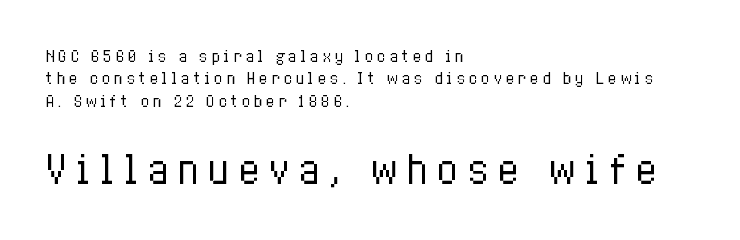
Q: Is the text bold? A: No.
Q: Is the text italic (slanted)? A: No, it is upright.
Q: Is the text underlined? A: No.
Q: How is the paragraph aligned? A: Left-aligned.
Q: Is the spacing between letters normal or unusually wide? A: Unusually wide.
Q: Is the spacing between lines tight, normal or loose? A: Normal.
Q: Which block of text is set in a larger size, the first (top) or the second (bottom)? A: The second (bottom) one.
Q: Width (condensed, normal, or wide)? A: Condensed.
Q: Stroke contrast? A: Low.
Q: x-height? A: Medium.
Q: Monospaced? A: No.
